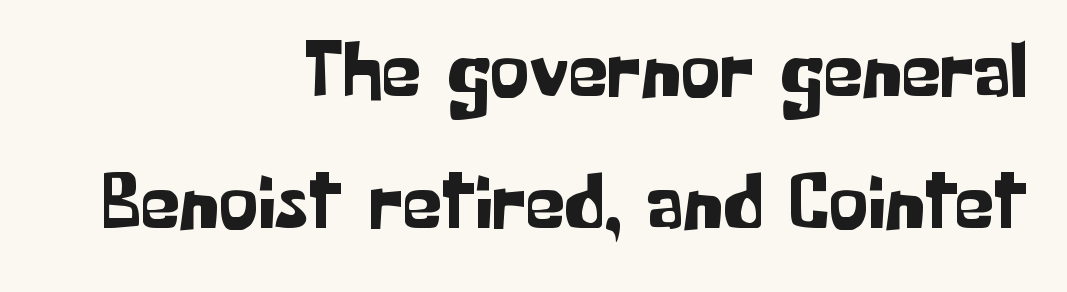
The image shows 79 px sans-serif type, upright; set right-aligned, normal line spacing (1.67x), normal letter spacing, not underlined; low stroke contrast and a medium x-height.
